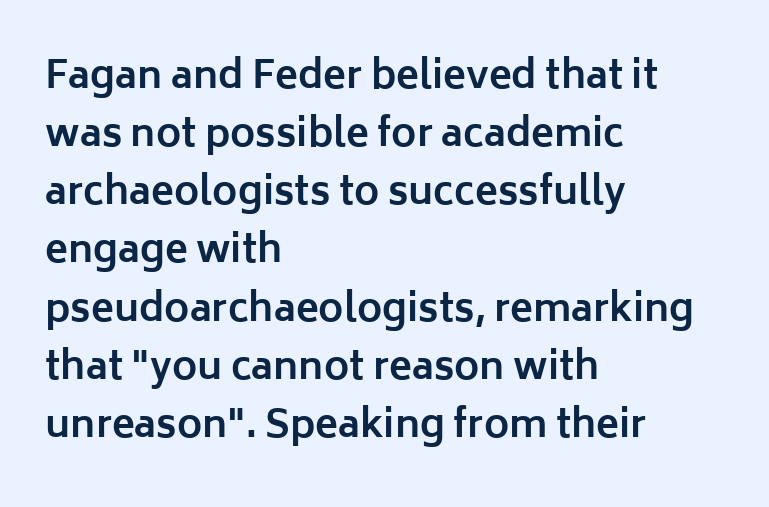
The image shows 38 px bold sans-serif type, upright; set left-aligned, normal line spacing (1.53x), normal letter spacing, not underlined; low stroke contrast and a medium x-height.
